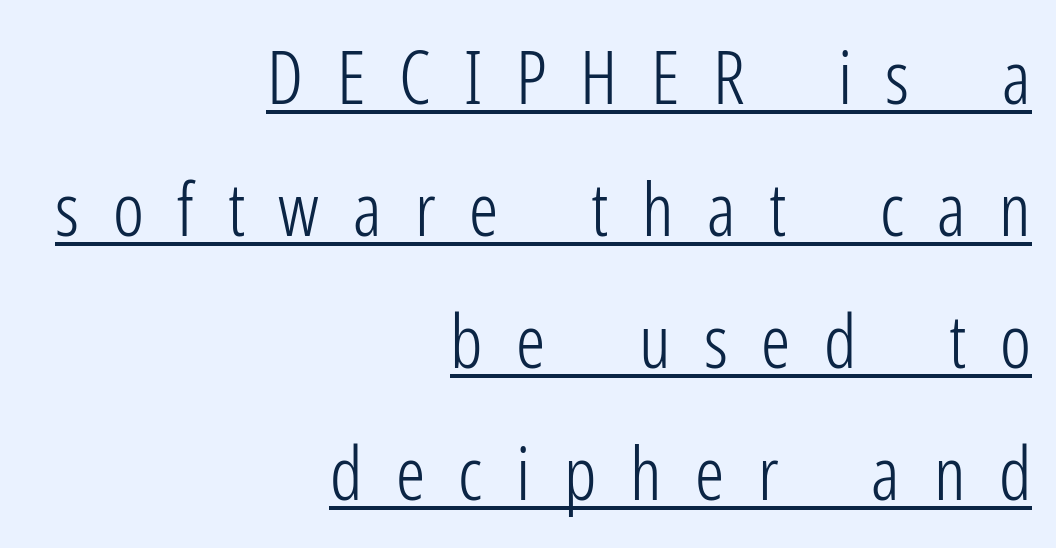
The image shows 73 px light, condensed sans-serif type, upright; set right-aligned, line spacing 1.81x, unusually wide letter spacing (+0.46 em), underlined; low stroke contrast and a medium x-height.
